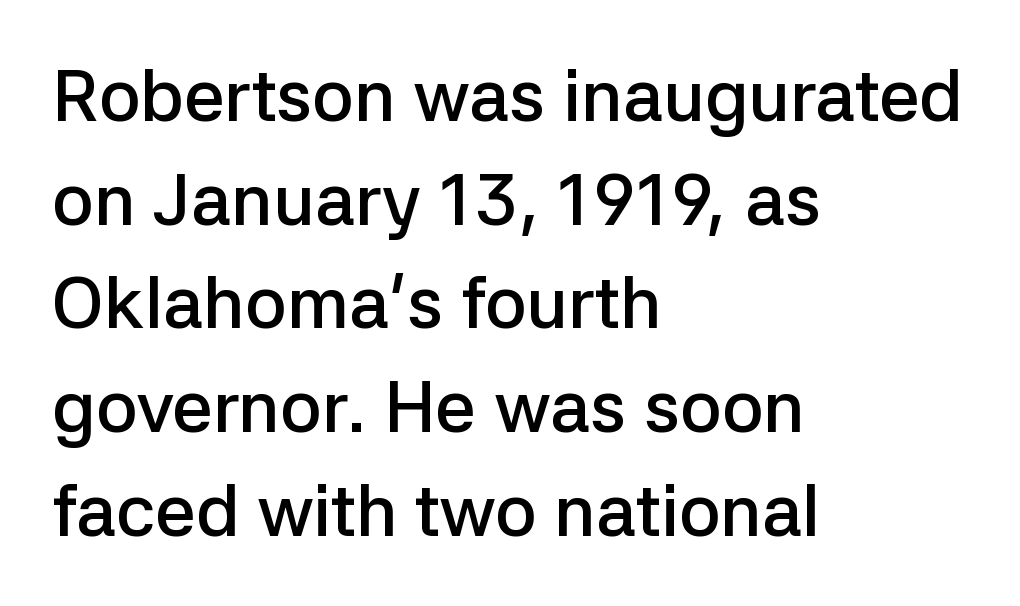
A roman cut, with each character standing at attention. A classic flush-left, rag-right setting is used for this passage. Typographic density is moderately raised because the face is semibold. The type is set solid horizontally, with unmodified tracking.
